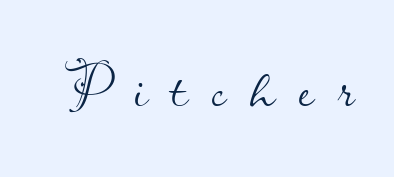
Q: Is the text bold? A: No.
Q: Is the text italic (slanted)? A: Yes.
Q: Is the typeface a serif or a sans-serif typeface? A: Sans-serif.
Q: Is the text underlined? A: No.
Q: Is the spacing between letters normal or unusually wide? A: Unusually wide.
Q: Width (condensed, normal, or wide)? A: Normal.
Q: Stroke contrast? A: Low.
Q: x-height? A: Small.
Q: Monospaced? A: No.
